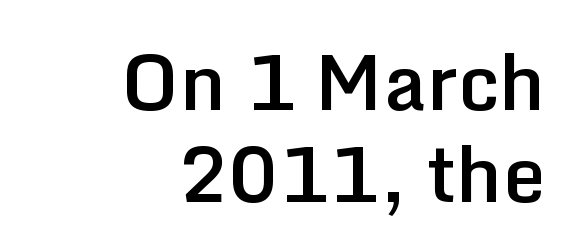
The image shows 76 px semibold sans-serif type, upright; set right-aligned, line spacing 1.21x, normal letter spacing, not underlined; low stroke contrast and a medium x-height.
